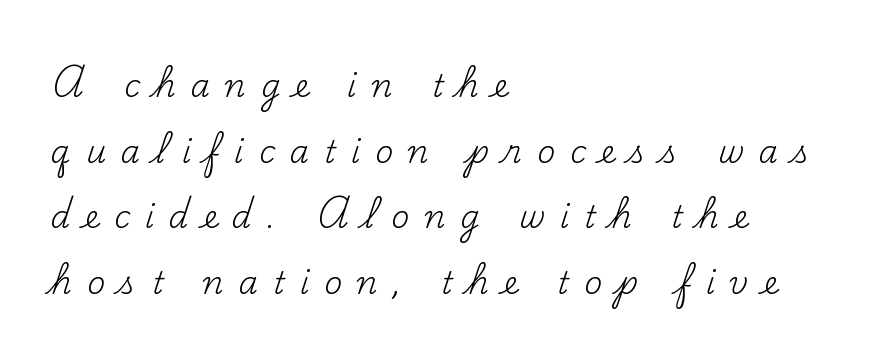
The image shows 31 px regular-weight serif type; set left-aligned, loose line spacing (2.12x), unusually wide letter spacing (+0.48 em), not underlined; medium stroke contrast and a small x-height.
